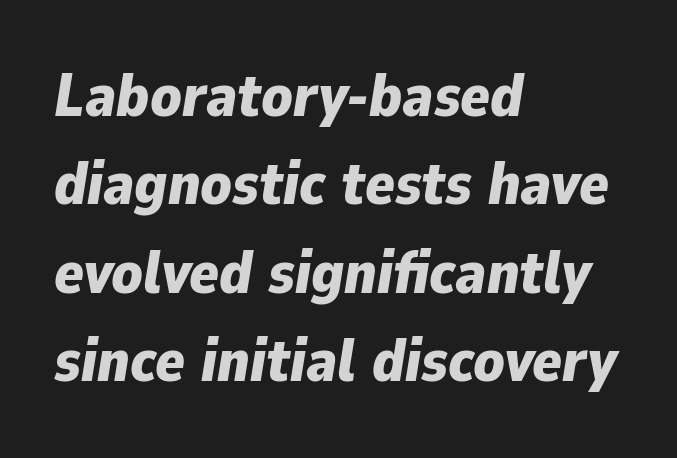
The image shows 61 px bold type, italic (leaning right); set left-aligned, normal line spacing (1.45x), normal letter spacing, not underlined; low stroke contrast and a medium x-height.
